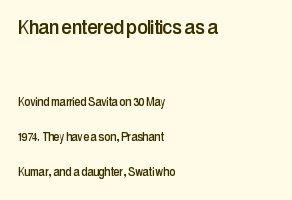
Compare the two chunks: the upper has the greater cap height. The specimen reads as upright at a glance. The passage shown stacks its lines with a broad gap. Clear beneath every line of the passage. All the whitespace from short lines collects on the right.
